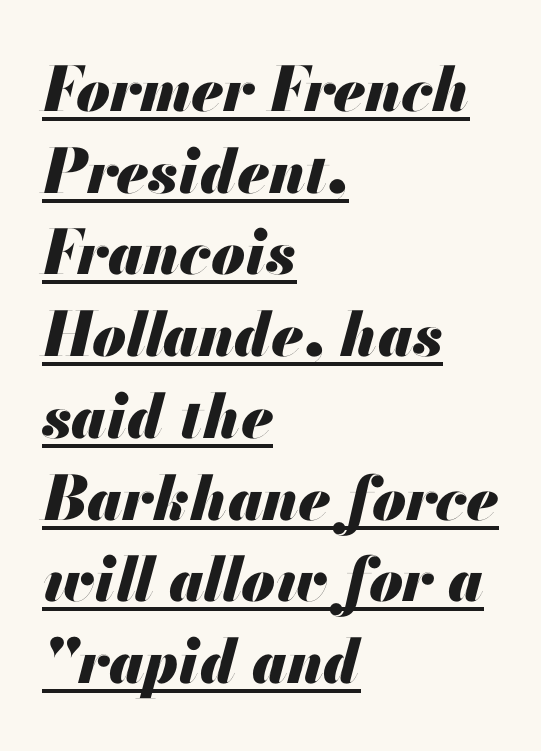
Which margin do the lines hug? The left one — the right edge is uneven. The passage shown stacks its lines at a standard gap. Does the lettering tilt? It does — this is italic. Underlined type. Varying glyph widths throughout — classic text-font behaviour. These lines carry a lot of weight — the face is fully bold.
